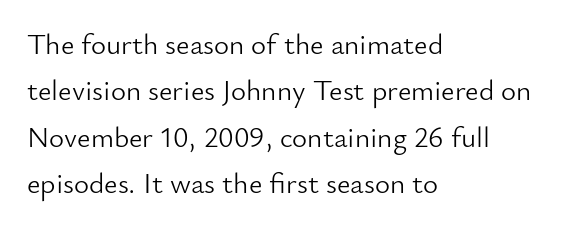
The image shows 29 px light sans-serif type, upright; set left-aligned, normal line spacing (1.6x), normal letter spacing, not underlined; low stroke contrast and a small x-height.
